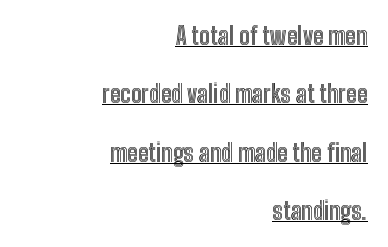
Q: Is the text italic (slanted)? A: No, it is upright.
Q: Is the text underlined? A: Yes.
Q: How is the paragraph aligned? A: Right-aligned.
Q: Is the spacing between letters normal or unusually wide? A: Normal.
Q: Is the spacing between lines tight, normal or loose? A: Loose.
